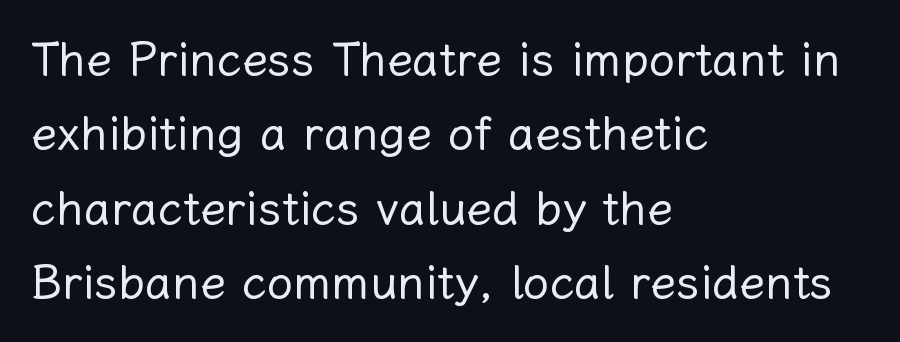
Q: Is the text bold? A: No.
Q: Is the text italic (slanted)? A: No, it is upright.
Q: Is the text underlined? A: No.
Q: How is the paragraph aligned? A: Left-aligned.
Q: Is the spacing between letters normal or unusually wide? A: Normal.
Q: Is the spacing between lines tight, normal or loose? A: Normal.
Q: Width (condensed, normal, or wide)? A: Normal.
Q: Stroke contrast? A: Low.
Q: x-height? A: Medium.
Q: Monospaced? A: No.
